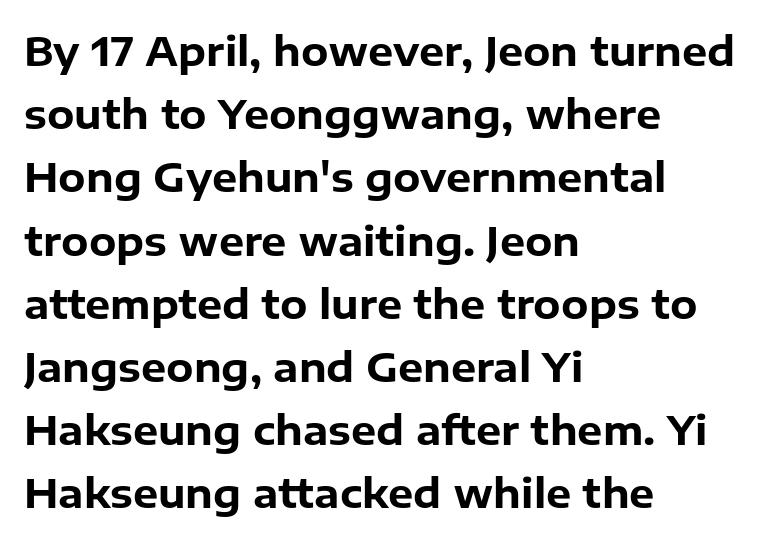
Q: Is the text bold? A: Yes.
Q: Is the text italic (slanted)? A: No, it is upright.
Q: Is the typeface a serif or a sans-serif typeface? A: Sans-serif.
Q: Is the text underlined? A: No.
Q: How is the paragraph aligned? A: Left-aligned.
Q: Is the spacing between letters normal or unusually wide? A: Normal.
Q: Is the spacing between lines tight, normal or loose? A: Normal.
Q: Width (condensed, normal, or wide)? A: Normal.
Q: Stroke contrast? A: Low.
Q: x-height? A: Medium.
Q: Monospaced? A: No.
